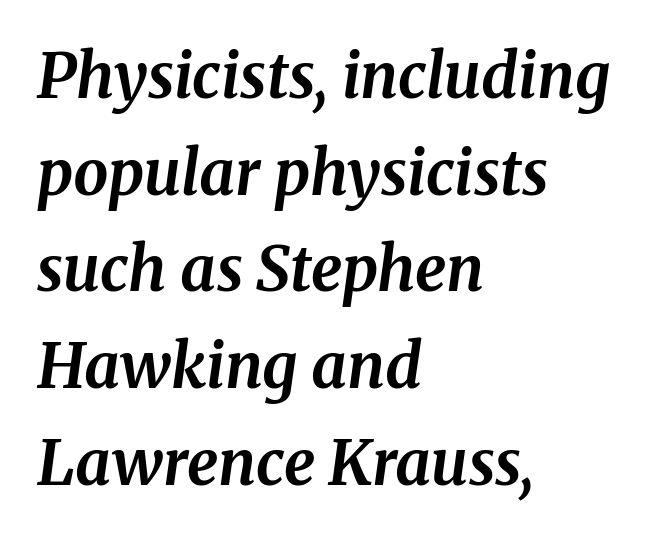
Default kerning and tracking; the words read as compact shapes. The font is running at its bold setting. Observe the serifs anchoring each vertical stroke in this sample. Characters are canted at an angle relative to the baseline's perpendicular. This sample keeps an unexceptional amount of space between lines. The rag falls on the right side of this text block.
